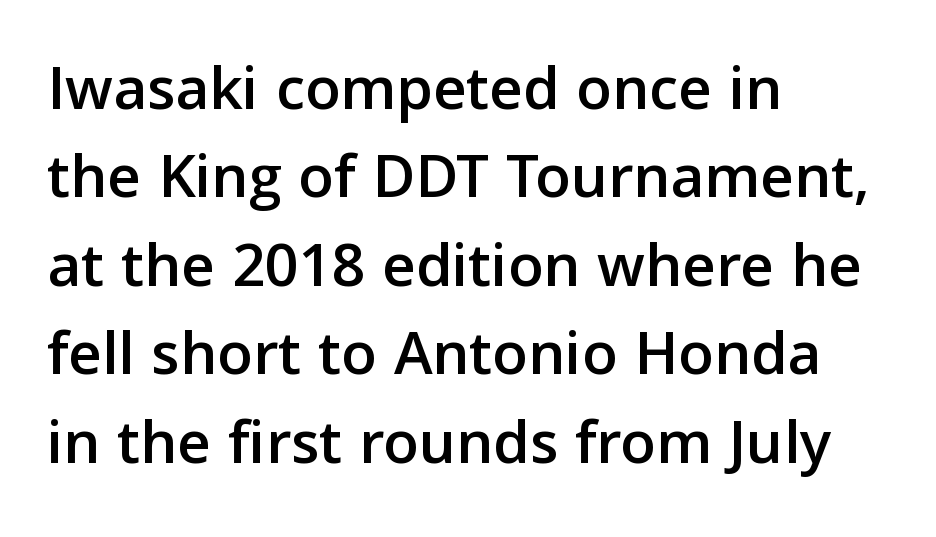
The image shows 65 px sans-serif type, upright; set left-aligned, normal line spacing (1.36x), normal letter spacing, not underlined; low stroke contrast and a medium x-height.
